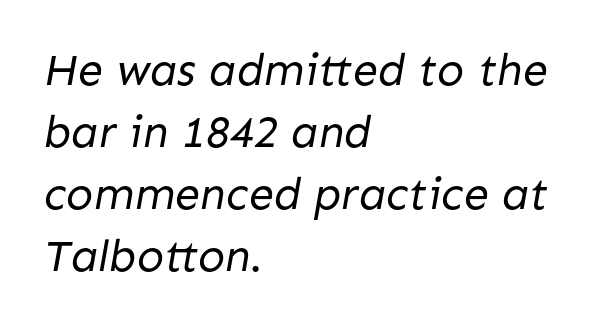
{"serif": "no", "bold": "no", "weight": "regular", "width": "normal", "stroke_contrast": "low", "x_height": "medium", "monospaced": "no", "underline": "no", "align": "left", "line_spacing": "normal", "line_spacing_ratio": 1.38, "letter_spacing": "normal", "letter_spacing_em": 0.0, "glyph_px": 45}
